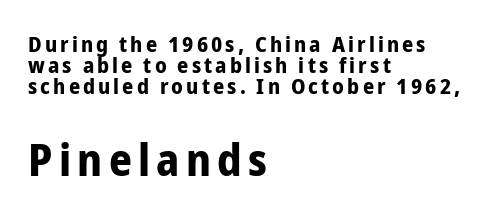
Descender tails drop into unmarked territory. When letters stand straight like this, we call the style roman or upright. A full-strength bold gives these letters their thick strokes. Leading: reduced. The letters carry no serifs — their stems end cleanly without finishing strokes. Visually the block forms a straight wall on the left and a jagged coastline on the right.
